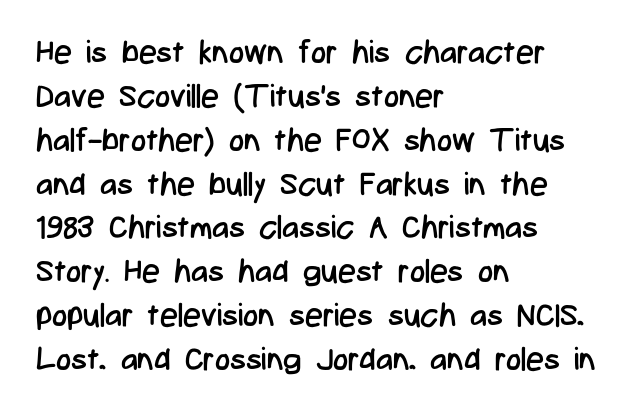
The image shows 32 px regular-weight, condensed sans-serif type, upright; set left-aligned, normal line spacing (1.37x), normal letter spacing, not underlined; low stroke contrast and a medium x-height.
